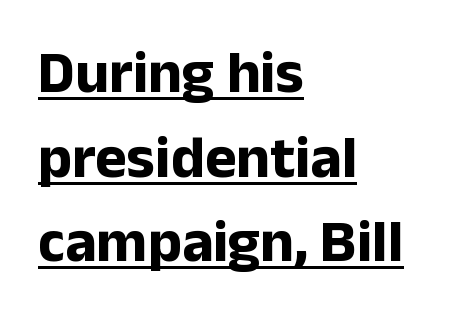
Q: Is the text bold? A: Yes.
Q: Is the text italic (slanted)? A: No, it is upright.
Q: Is the typeface a serif or a sans-serif typeface? A: Sans-serif.
Q: Is the text underlined? A: Yes.
Q: How is the paragraph aligned? A: Left-aligned.
Q: Is the spacing between letters normal or unusually wide? A: Normal.
Q: Is the spacing between lines tight, normal or loose? A: Normal.
Q: Width (condensed, normal, or wide)? A: Normal.
Q: Stroke contrast? A: Low.
Q: x-height? A: Medium.
Q: Monospaced? A: No.
